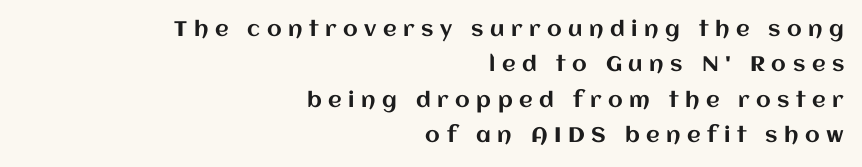
In terms of posture, this sample is upright. Letter spacing: wide. The lines are quadded right. Whoever set this chose a conventional vertical rhythm. Glance below the letters and you will spot only blank space.
